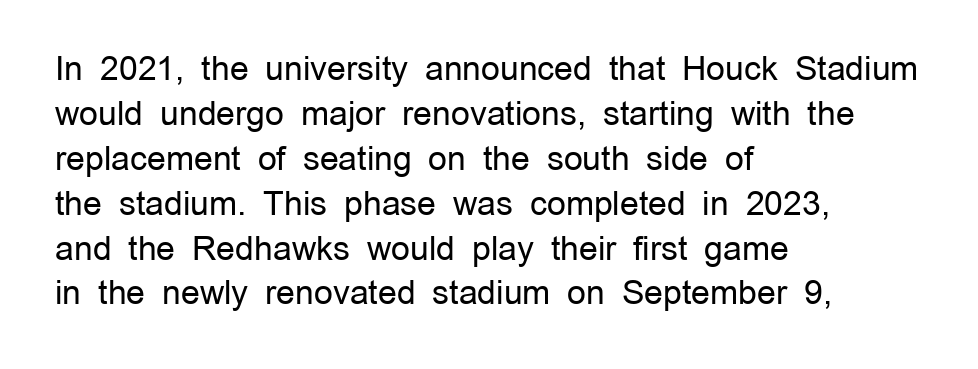
Q: Is the text bold? A: No.
Q: Is the text italic (slanted)? A: No, it is upright.
Q: Is the typeface a serif or a sans-serif typeface? A: Sans-serif.
Q: Is the text underlined? A: No.
Q: How is the paragraph aligned? A: Left-aligned.
Q: Is the spacing between letters normal or unusually wide? A: Normal.
Q: Is the spacing between lines tight, normal or loose? A: Normal.
Q: Width (condensed, normal, or wide)? A: Normal.
Q: Stroke contrast? A: Low.
Q: x-height? A: Medium.
Q: Monospaced? A: No.
